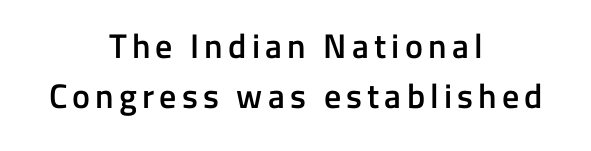
The image shows 34 px semibold sans-serif type, upright; set centered, normal line spacing (1.48x), not underlined; low stroke contrast and a medium x-height.
